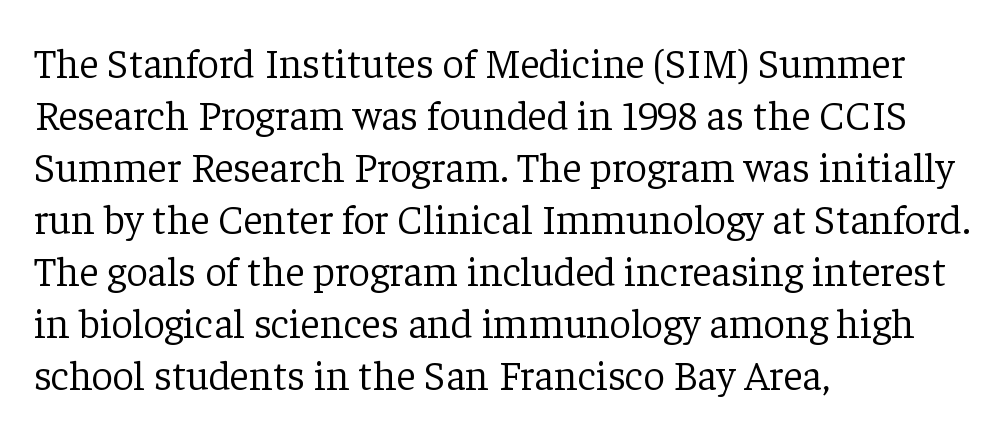
{"serif": "yes", "italic": "no", "bold": "no", "weight": "light", "width": "normal", "stroke_contrast": "low", "x_height": "medium", "monospaced": "no", "underline": "no", "align": "left", "line_spacing_ratio": 1.24, "letter_spacing": "normal", "letter_spacing_em": 0.0, "glyph_px": 42}
